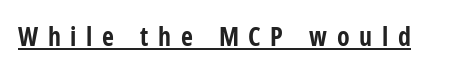
{"italic": "no", "bold": "yes", "underline": "yes", "letter_spacing": "wide", "letter_spacing_em": 0.37, "glyph_px": 26}
